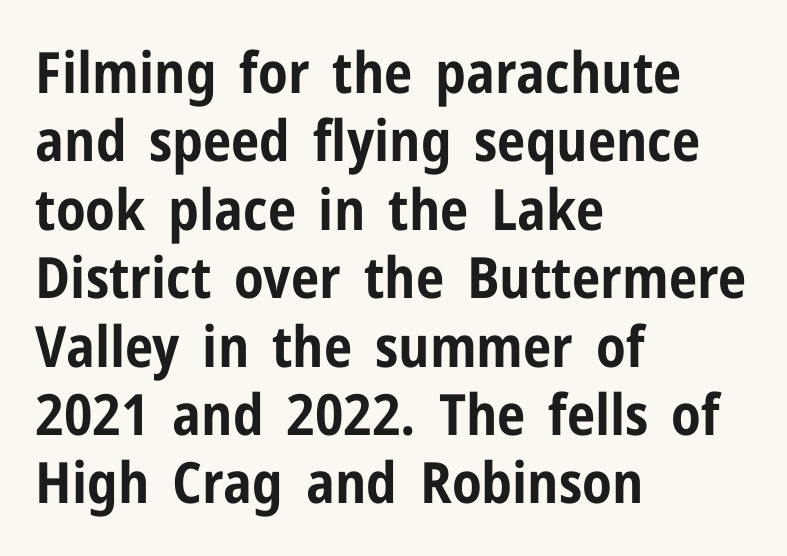
{"serif": "no", "italic": "no", "bold": "yes", "weight": "bold", "width": "condensed", "stroke_contrast": "low", "x_height": "medium", "monospaced": "no", "underline": "no", "align": "left", "line_spacing_ratio": 1.2, "letter_spacing": "normal", "letter_spacing_em": 0.0, "glyph_px": 57}
